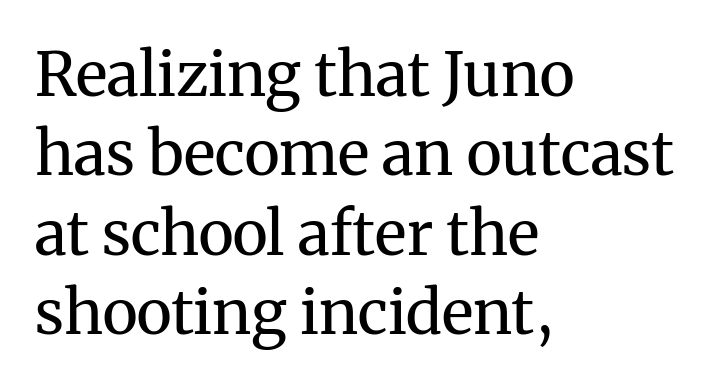
The image shows 61 px regular-weight serif type, upright; set left-aligned, normal line spacing (1.3x), normal letter spacing, not underlined; medium stroke contrast and a medium x-height.
